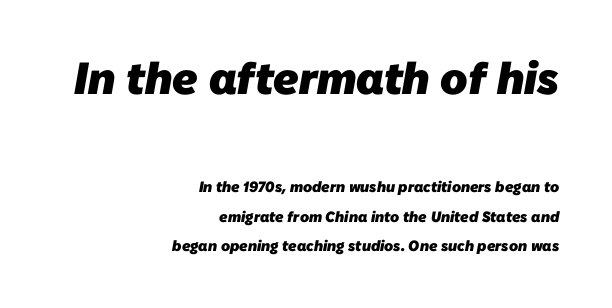
The image shows 45 px heavy sans-serif type; set right-aligned, loose line spacing (1.98x), normal letter spacing, not underlined; the first (top) block is 3.0x larger; low stroke contrast and a medium x-height.
